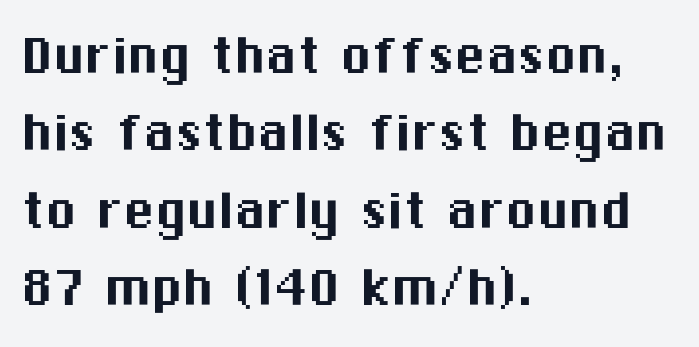
Q: Is the text italic (slanted)? A: No, it is upright.
Q: Is the typeface a serif or a sans-serif typeface? A: Sans-serif.
Q: Is the text underlined? A: No.
Q: How is the paragraph aligned? A: Left-aligned.
Q: Is the spacing between letters normal or unusually wide? A: Normal.
Q: Width (condensed, normal, or wide)? A: Normal.
Q: Stroke contrast? A: Medium.
Q: x-height? A: Medium.
Q: Monospaced? A: No.
